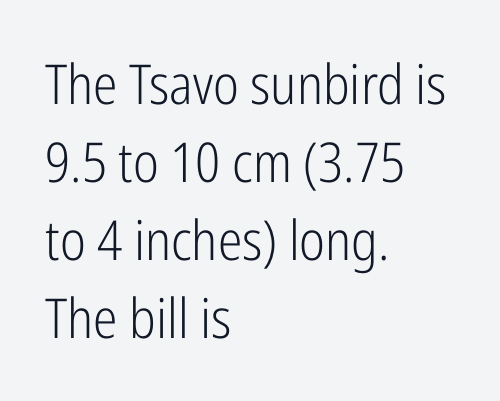
{"serif": "no", "italic": "no", "bold": "no", "weight": "light", "width": "condensed", "stroke_contrast": "low", "x_height": "medium", "monospaced": "no", "underline": "no", "align": "left", "line_spacing": "normal", "line_spacing_ratio": 1.42, "letter_spacing": "normal", "letter_spacing_em": 0.0, "glyph_px": 55}
